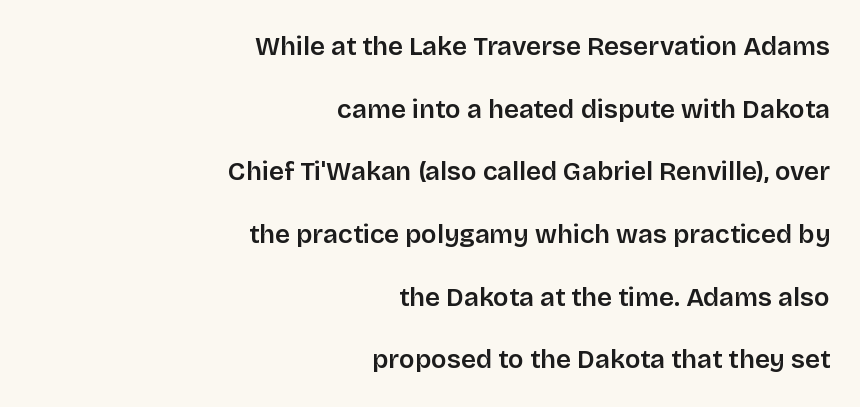
Q: Is the text italic (slanted)? A: No, it is upright.
Q: Is the text underlined? A: No.
Q: How is the paragraph aligned? A: Right-aligned.
Q: Is the spacing between letters normal or unusually wide? A: Normal.
Q: Is the spacing between lines tight, normal or loose? A: Loose.
